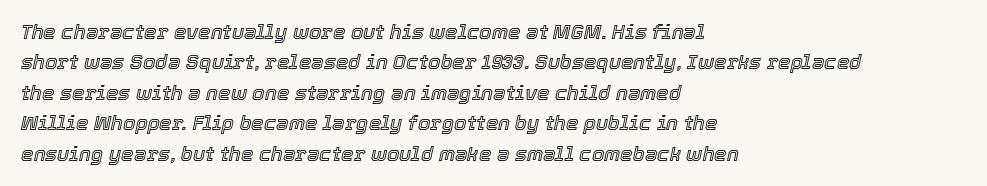
In terms of leading, this rendering sits right in the middle. An italicized treatment has been applied to the whole sample. Compared with typical body copy, the letter spacing here is the same. Decoration check: the copy has no underline.
